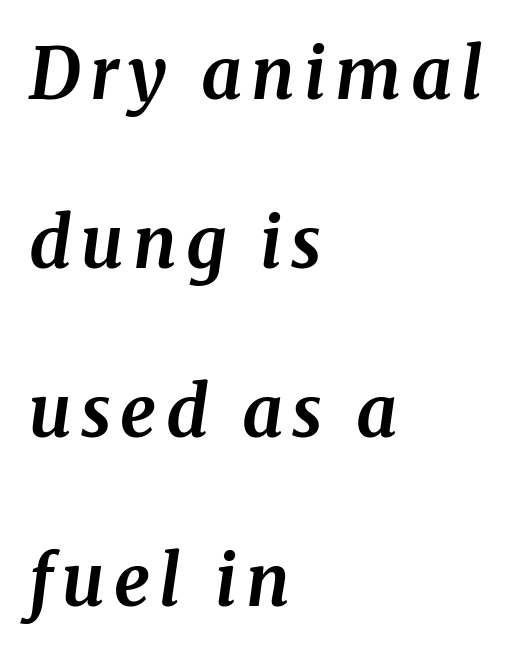
The image shows 71 px bold serif type, italic (leaning right); set left-aligned, loose line spacing (2.38x), not underlined; medium stroke contrast and a medium x-height.
